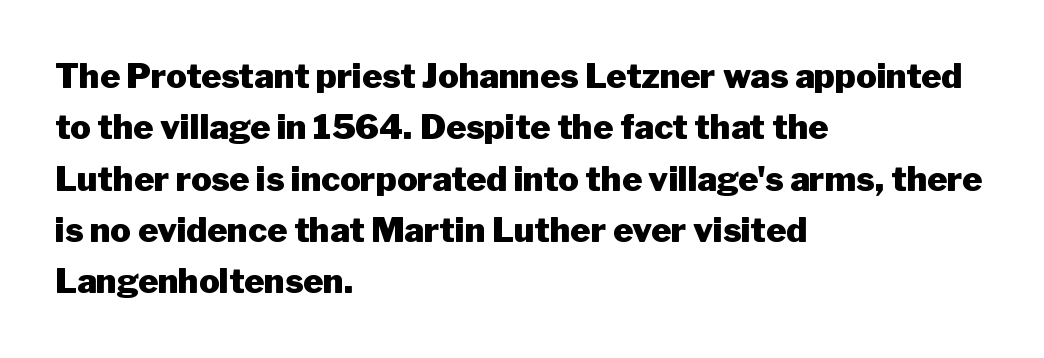
The image shows 34 px heavy sans-serif type, upright; set left-aligned, normal line spacing (1.51x), normal letter spacing, not underlined; low stroke contrast and a medium x-height.
